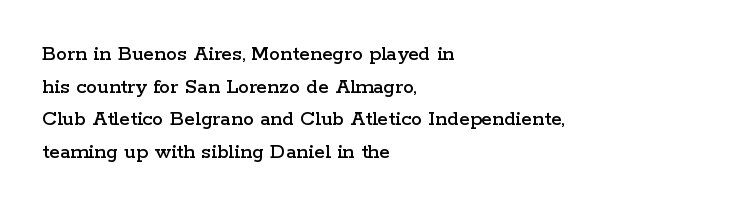
Q: Is the text italic (slanted)? A: No, it is upright.
Q: Is the text underlined? A: No.
Q: How is the paragraph aligned? A: Left-aligned.
Q: Is the spacing between letters normal or unusually wide? A: Normal.
Q: Is the spacing between lines tight, normal or loose? A: Normal.
